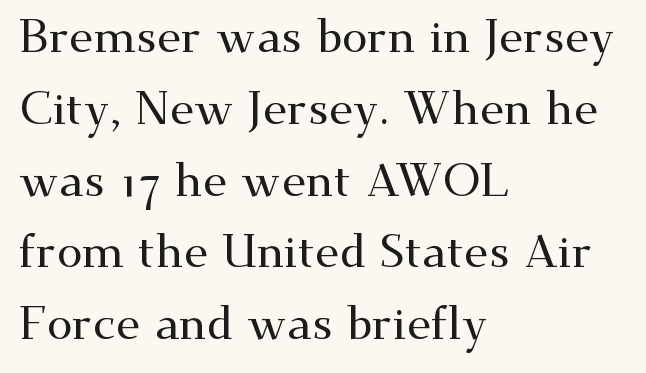
{"serif": "yes", "italic": "no", "width": "wide", "stroke_contrast": "medium", "x_height": "small", "monospaced": "no", "underline": "no", "align": "left", "line_spacing": "normal", "line_spacing_ratio": 1.56, "letter_spacing": "normal", "letter_spacing_em": 0.0, "glyph_px": 46}
